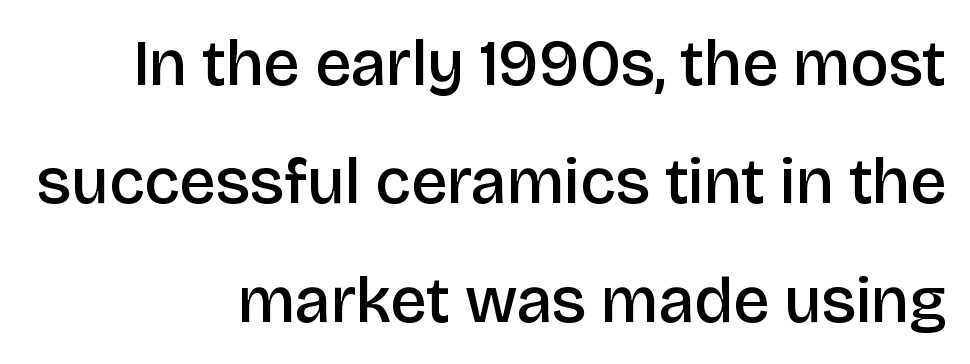
The characters look somewhat weighty, a semibold short of true bold. Each word holds together tightly as a unit, with standard inter-letter gaps. This sample uses a sans-serif face. Nope, not italic — everything's standing straight.
